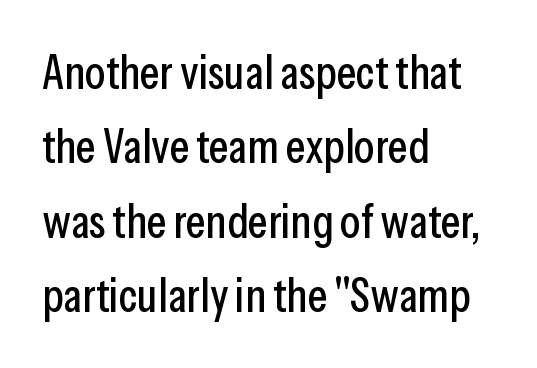
{"serif": "no", "italic": "no", "width": "condensed", "stroke_contrast": "low", "x_height": "medium", "monospaced": "no", "underline": "no", "align": "left", "line_spacing": "normal", "line_spacing_ratio": 1.58, "letter_spacing": "normal", "letter_spacing_em": 0.0, "glyph_px": 47}
